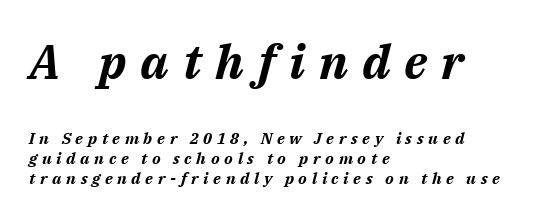
The gaps between neighbouring characters are conspicuously large. Scale decreases going downward across the two blocks. As a designer I'd log this as weight 700, bold. Does the copy run flush right? No — it runs flush left.
